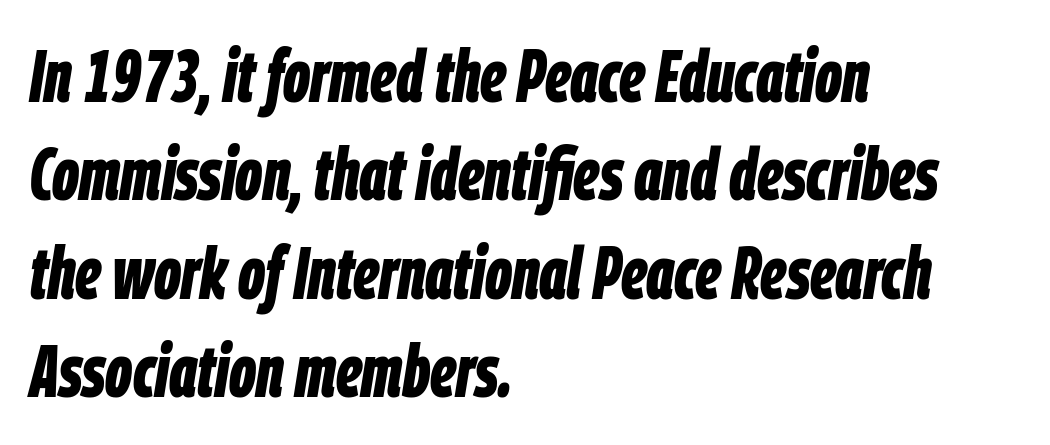
{"italic": "yes", "lean": "right", "slant_degrees": 9, "bold": "yes", "weight": "bold", "width": "condensed", "stroke_contrast": "low", "x_height": "large", "monospaced": "no", "underline": "no", "align": "left", "line_spacing": "normal", "line_spacing_ratio": 1.33, "letter_spacing": "normal", "letter_spacing_em": 0.0, "glyph_px": 74}
